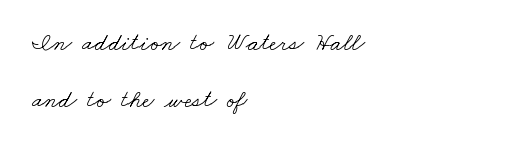
Airy leading. Caption: face not bold, strokes unweighted. A typesetter would call this zero additional tracking. Descenders are the only things crossing below the line.
